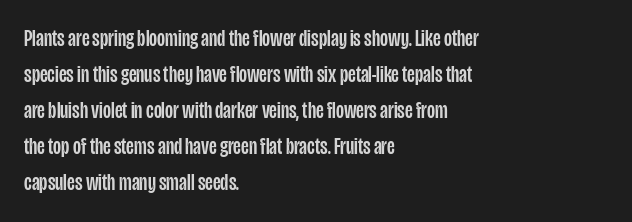
Q: Is the text italic (slanted)? A: No, it is upright.
Q: Is the text underlined? A: No.
Q: How is the paragraph aligned? A: Left-aligned.
Q: Is the spacing between letters normal or unusually wide? A: Normal.
Q: Is the spacing between lines tight, normal or loose? A: Normal.
